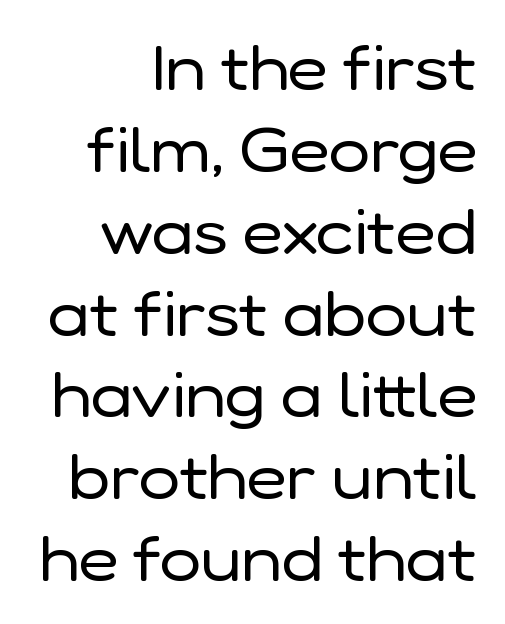
The image shows 62 px regular-weight sans-serif type, upright; set right-aligned, normal line spacing (1.32x), normal letter spacing, not underlined; low stroke contrast and a medium x-height.
